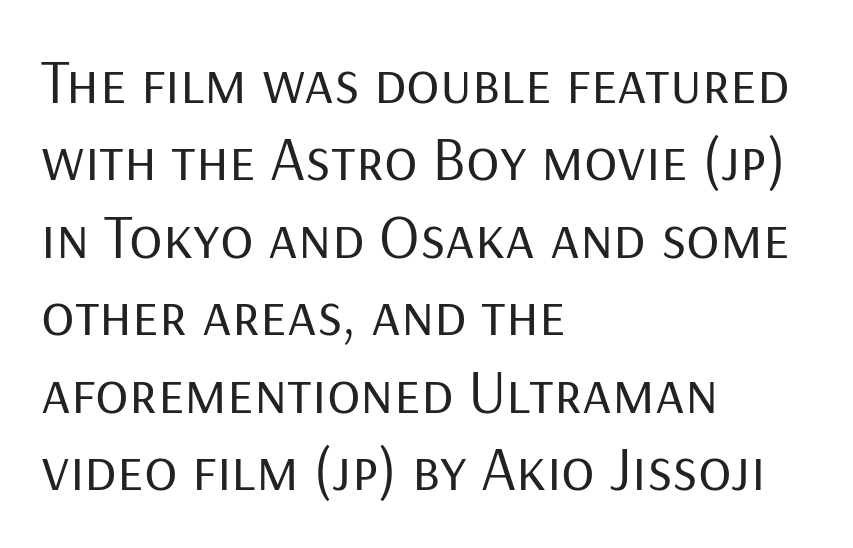
The image shows 62 px regular-weight sans-serif type, upright; set left-aligned, normal line spacing (1.25x), normal letter spacing, not underlined; low stroke contrast and a medium x-height.
